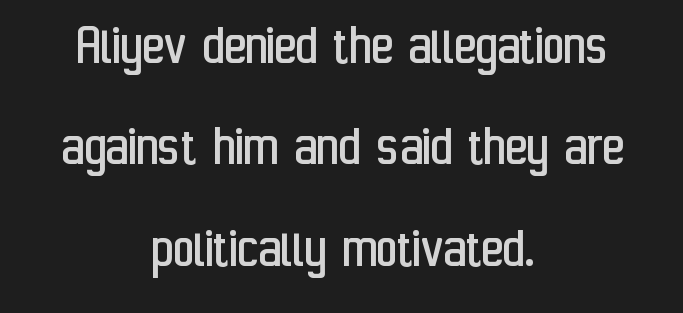
Q: Is the text bold? A: No.
Q: Is the text italic (slanted)? A: No, it is upright.
Q: Is the typeface a serif or a sans-serif typeface? A: Sans-serif.
Q: Is the text underlined? A: No.
Q: How is the paragraph aligned? A: Centered.
Q: Is the spacing between letters normal or unusually wide? A: Normal.
Q: Width (condensed, normal, or wide)? A: Condensed.
Q: Stroke contrast? A: Low.
Q: x-height? A: Medium.
Q: Monospaced? A: No.
